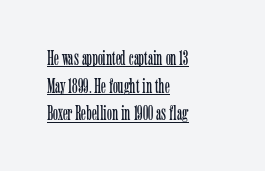
All the whitespace from short lines collects on the right. In designer terms, the underline attribute is active on this setting. Vertical stems look standard width or narrower in stroke. Leading: standard.
